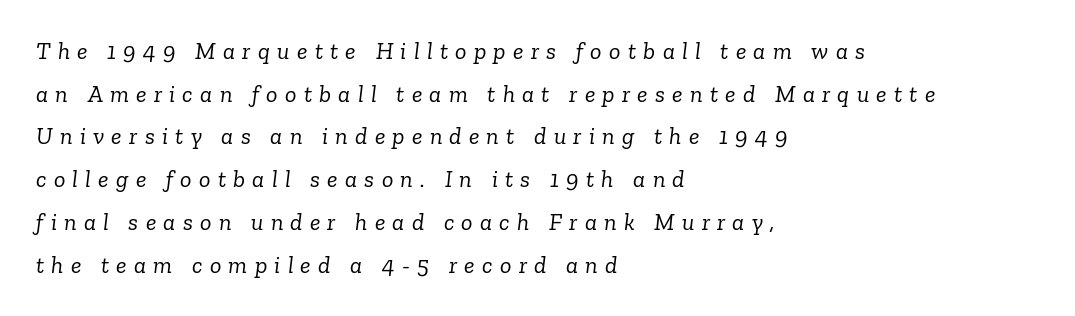
The image shows 24 px text type, italic (leaning right); set left-aligned, line spacing 1.78x, unusually wide letter spacing (+0.3 em), not underlined.
